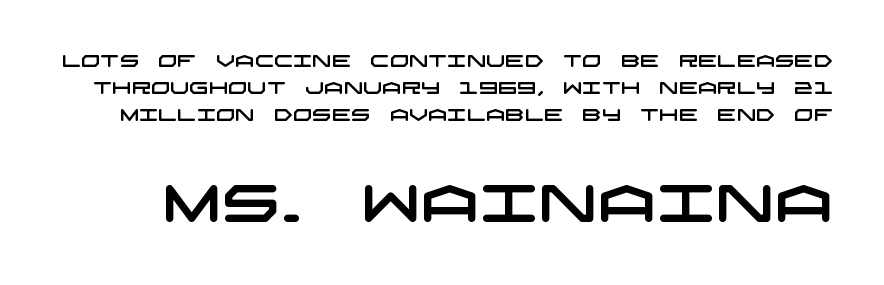
Is this a sans? Yes — the strokes have no serifs. Tracking here is standard; glyphs follow each other at the usual distance. Glance below the letters and you will spot only blank space. Reading down the column, the eye jumps a familiar distance to each next line. Reading top to bottom, the characters get bigger at the block break.
